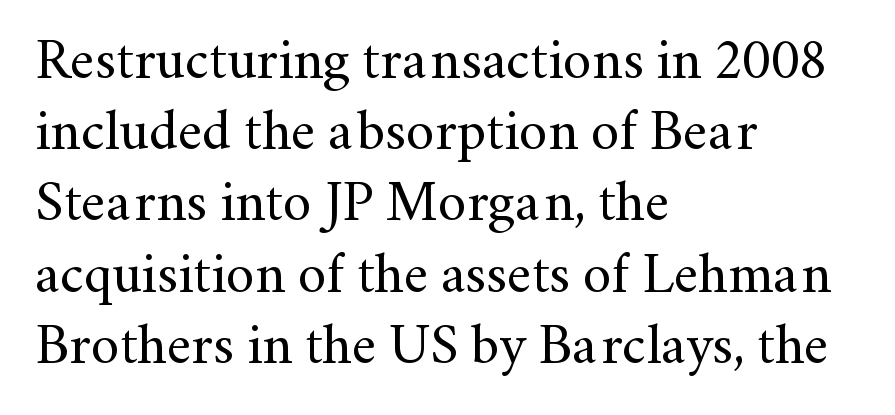
Q: Is the text bold? A: No.
Q: Is the text italic (slanted)? A: No, it is upright.
Q: Is the typeface a serif or a sans-serif typeface? A: Serif.
Q: Is the text underlined? A: No.
Q: How is the paragraph aligned? A: Left-aligned.
Q: Is the spacing between letters normal or unusually wide? A: Normal.
Q: Is the spacing between lines tight, normal or loose? A: Normal.
Q: Width (condensed, normal, or wide)? A: Normal.
Q: Stroke contrast? A: Medium.
Q: x-height? A: Small.
Q: Monospaced? A: No.
